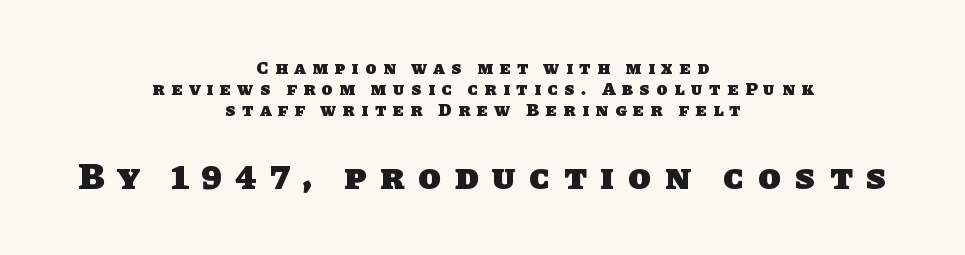
The image shows 37 px heavy sans-serif type; set centered, line spacing 1.17x, unusually wide letter spacing (+0.38 em), not underlined; the second (bottom) block is 2.06x larger; low stroke contrast and a large x-height.
